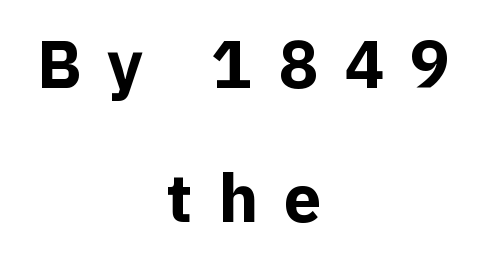
{"serif": "no", "italic": "no", "bold": "yes", "weight": "bold", "width": "normal", "x_height": "medium", "monospaced": "no", "underline": "no", "align": "center", "line_spacing": "loose", "line_spacing_ratio": 2.0, "letter_spacing": "wide", "letter_spacing_em": 0.39, "glyph_px": 67}
